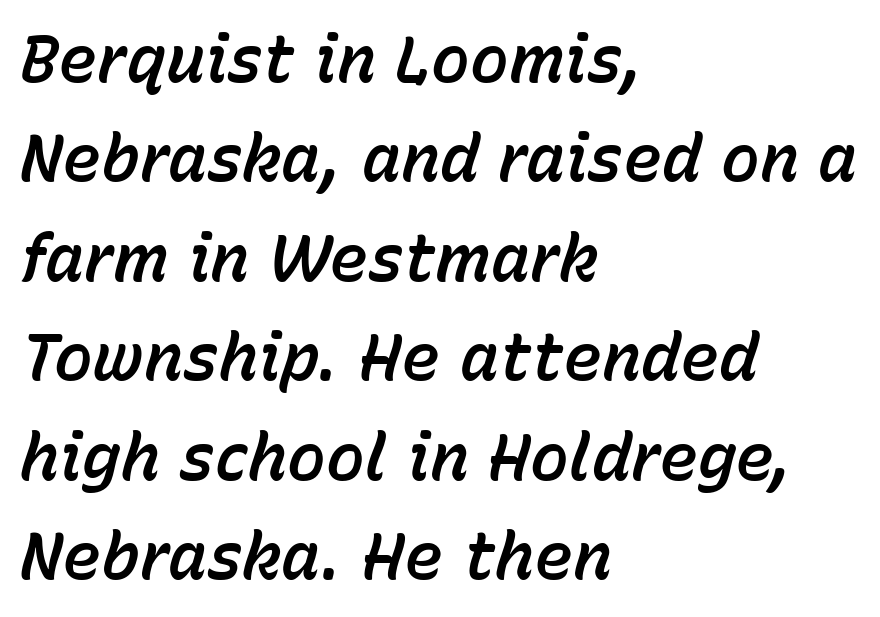
The image shows 65 px text type, italic (leaning right); set left-aligned, normal line spacing (1.53x), normal letter spacing, not underlined; low stroke contrast and a medium x-height.
